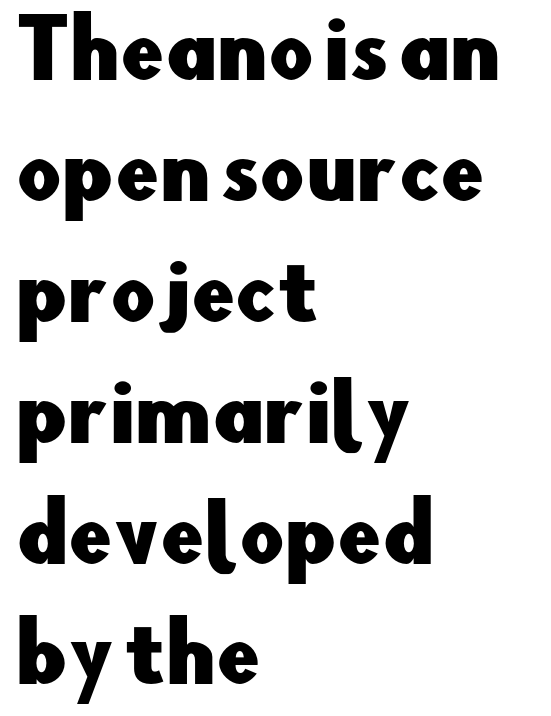
{"serif": "no", "italic": "no", "width": "normal", "stroke_contrast": "low", "x_height": "small", "monospaced": "no", "underline": "no", "align": "left", "line_spacing": "normal", "line_spacing_ratio": 1.55, "letter_spacing": "normal", "letter_spacing_em": 0.0, "glyph_px": 78}
